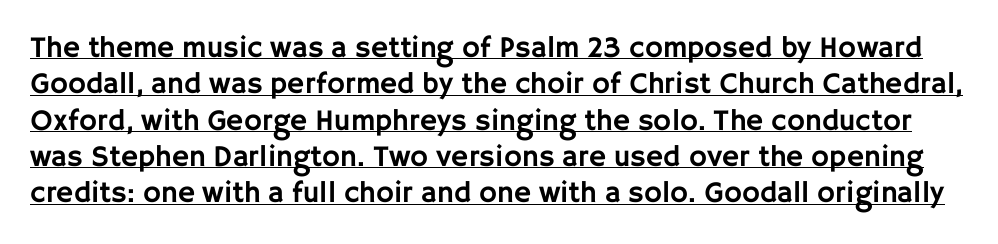
The image shows 30 px sans-serif type, upright; set line spacing 1.21x, normal letter spacing, underlined; low stroke contrast and a large x-height.
